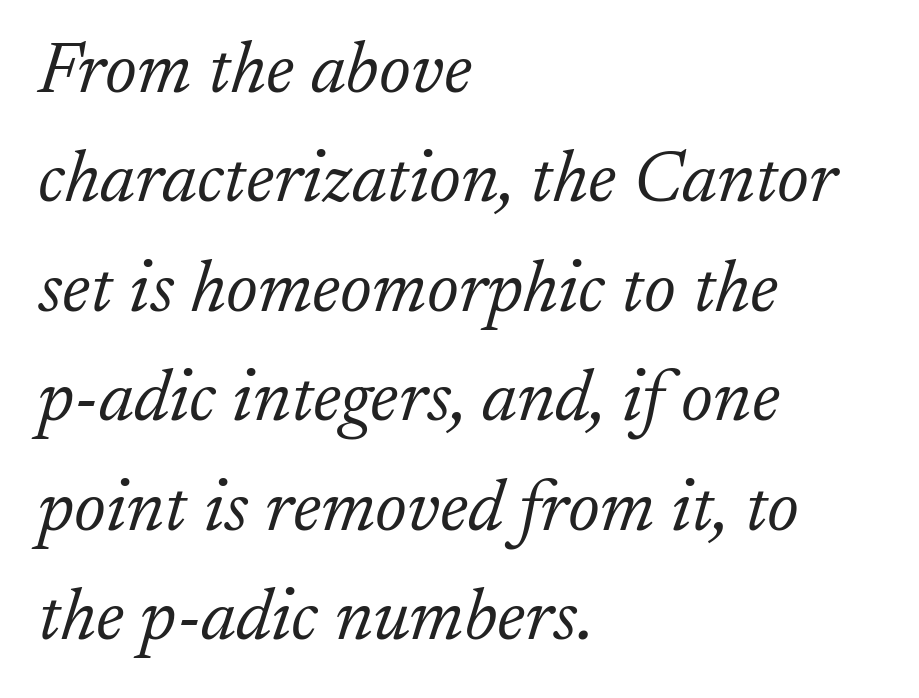
Typeset ragged right — the left edge is the straight one. Looks like regular typesetting: each glyph gets only the width it needs. Stems here are at most as thick as an everyday book face. Plain, unruled lines of type. The type family on display is of the serif kind.
